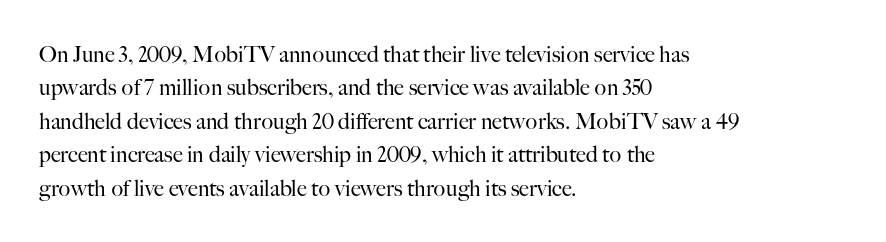
{"italic": "no", "bold": "no", "underline": "no", "align": "left", "line_spacing": "normal", "line_spacing_ratio": 1.52, "letter_spacing": "normal", "letter_spacing_em": 0.0, "glyph_px": 22}
